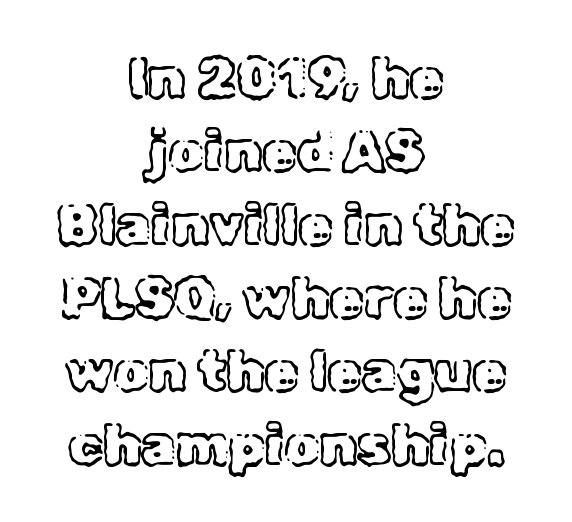
The image shows 56 px text type, upright; set centered, normal line spacing (1.31x), normal letter spacing, not underlined; a medium x-height.
